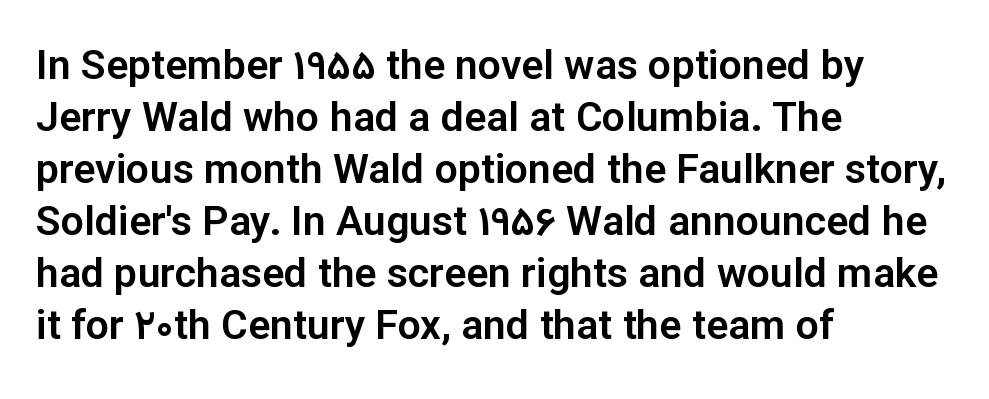
The image shows 41 px sans-serif type, upright; set left-aligned, normal line spacing (1.27x), normal letter spacing, not underlined; low stroke contrast and a medium x-height.
